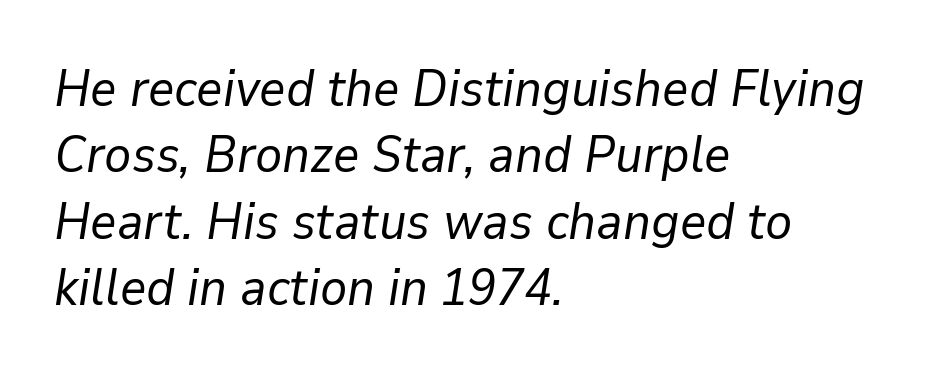
Plain, unruled lines of type. What stands out about the letter spacing? Nothing — it is the standard amount. You can tell it's italic because the verticals aren't actually vertical. This reads as an unemphasized weight, regular at the heaviest.
